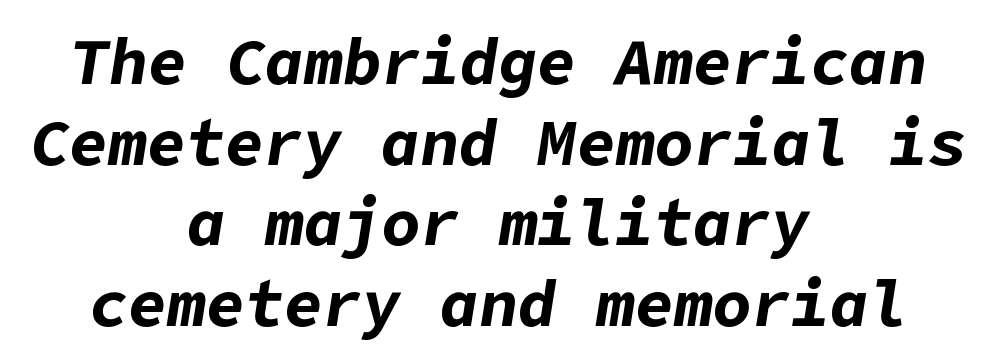
Q: Is the text bold? A: Yes.
Q: Is the text italic (slanted)? A: Yes, it leans right by about 9 degrees.
Q: Is the text underlined? A: No.
Q: How is the paragraph aligned? A: Centered.
Q: Is the spacing between letters normal or unusually wide? A: Normal.
Q: Width (condensed, normal, or wide)? A: Normal.
Q: Stroke contrast? A: Low.
Q: x-height? A: Medium.
